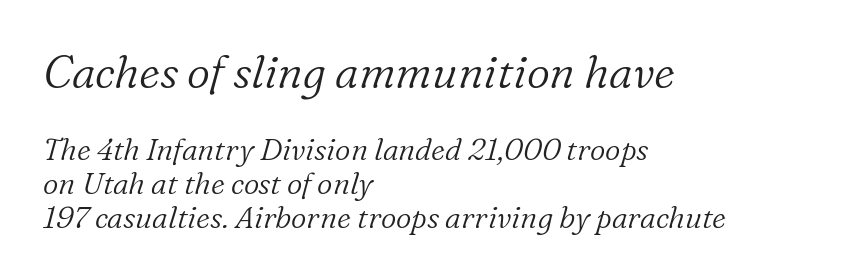
Q: Is the text bold? A: No.
Q: Is the text italic (slanted)? A: Yes, it leans right by about 16 degrees.
Q: Is the typeface a serif or a sans-serif typeface? A: Serif.
Q: Is the text underlined? A: No.
Q: How is the paragraph aligned? A: Left-aligned.
Q: Is the spacing between letters normal or unusually wide? A: Normal.
Q: Is the spacing between lines tight, normal or loose? A: Tight.
Q: Which block of text is set in a larger size, the first (top) or the second (bottom)? A: The first (top) one.
Q: Width (condensed, normal, or wide)? A: Normal.
Q: Stroke contrast? A: Low.
Q: x-height? A: Medium.
Q: Monospaced? A: No.
